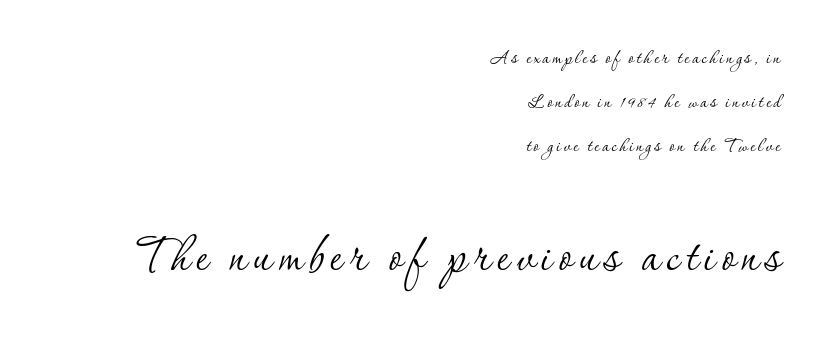
This rendering features lettering with no underline. The setting favours the right margin, as signatures and pull-quotes sometimes do. Note: serifs present on the glyphs.
